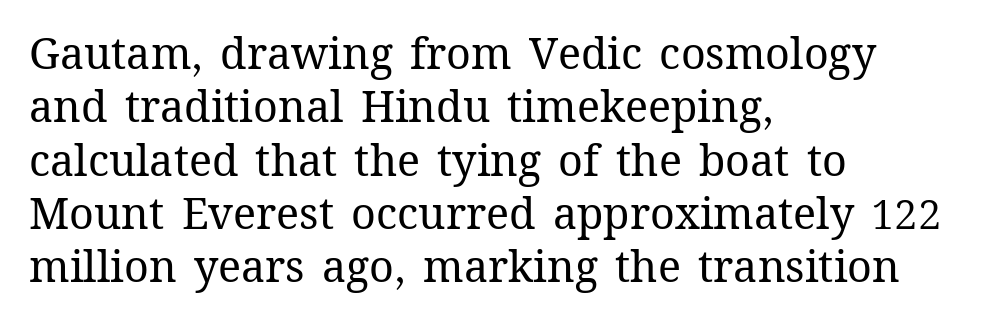
{"italic": "no", "bold": "no", "weight": "regular", "width": "normal", "stroke_contrast": "medium", "x_height": "medium", "monospaced": "no", "underline": "no", "align": "left", "line_spacing_ratio": 1.24, "letter_spacing": "normal", "letter_spacing_em": 0.0, "glyph_px": 43}
